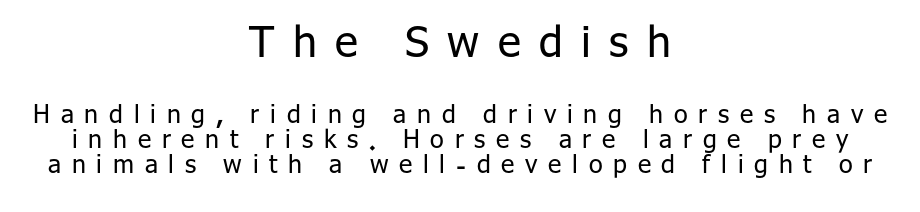
The image shows 43 px regular-weight sans-serif type, upright; set centered, tight line spacing (1.0x), unusually wide letter spacing (+0.43 em), not underlined; the first (top) block is 1.72x larger; low stroke contrast and a medium x-height.
